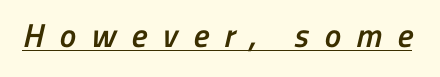
{"serif": "no", "bold": "semi", "weight": "semibold", "width": "condensed", "stroke_contrast": "low", "x_height": "medium", "monospaced": "no", "underline": "yes", "letter_spacing": "wide", "letter_spacing_em": 0.47, "glyph_px": 33}
